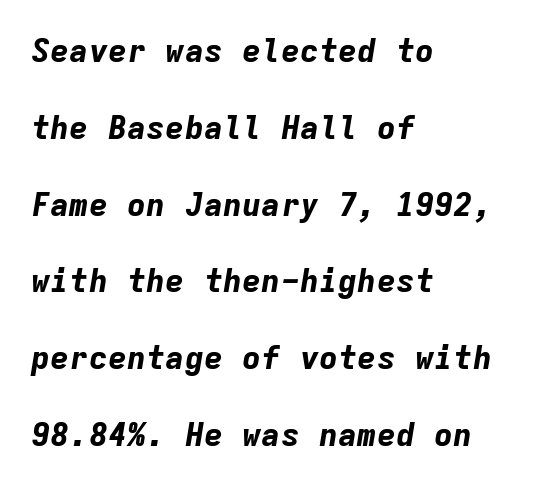
Q: Is the text bold? A: Yes.
Q: Is the text italic (slanted)? A: Yes, it leans right by about 9 degrees.
Q: Is the text underlined? A: No.
Q: How is the paragraph aligned? A: Left-aligned.
Q: Is the spacing between letters normal or unusually wide? A: Normal.
Q: Is the spacing between lines tight, normal or loose? A: Loose.
Q: Width (condensed, normal, or wide)? A: Normal.
Q: Stroke contrast? A: Low.
Q: x-height? A: Medium.
Q: Monospaced? A: Yes.
